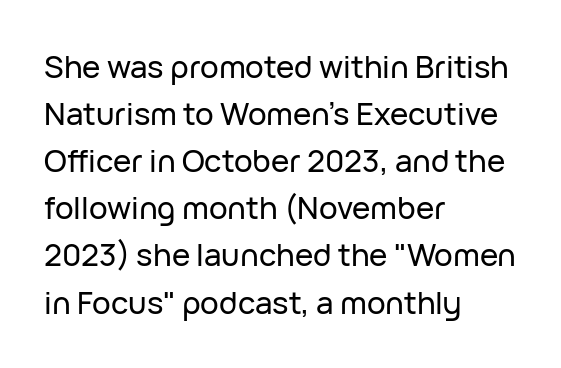
Q: Is the text italic (slanted)? A: No, it is upright.
Q: Is the typeface a serif or a sans-serif typeface? A: Sans-serif.
Q: Is the text underlined? A: No.
Q: How is the paragraph aligned? A: Left-aligned.
Q: Is the spacing between letters normal or unusually wide? A: Normal.
Q: Is the spacing between lines tight, normal or loose? A: Normal.
Q: Width (condensed, normal, or wide)? A: Normal.
Q: Stroke contrast? A: Low.
Q: x-height? A: Medium.
Q: Monospaced? A: No.
